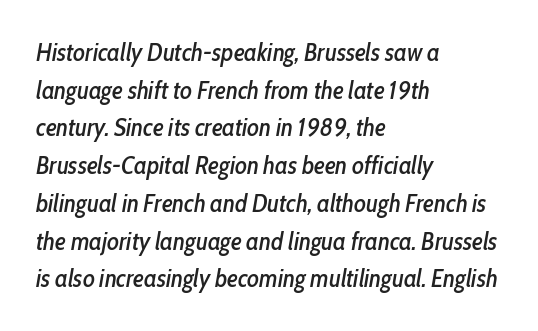
The image shows 25 px text type, italic (leaning right); set left-aligned, normal line spacing (1.51x), normal letter spacing, not underlined.
